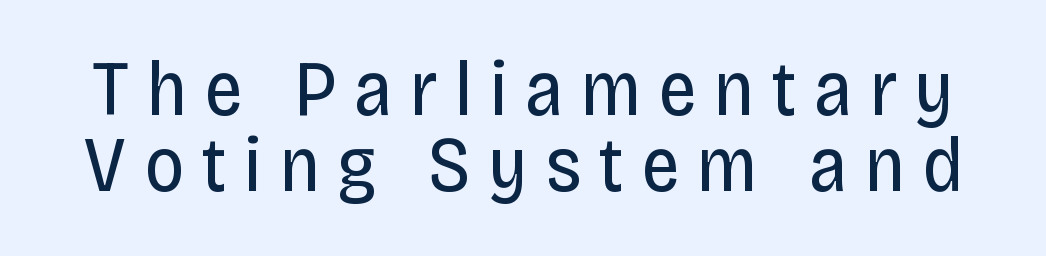
Has an underline been added? It has not. The line texture is sparse and dotted thanks to wide tracking. The rendering uses a small line-height, squeezing the rows. Notice how the stems are strictly vertical — no italics here. Letterform terminals end flat and unadorned throughout the passage. This sample has the flowing, uneven cadence of proportional lettering.
